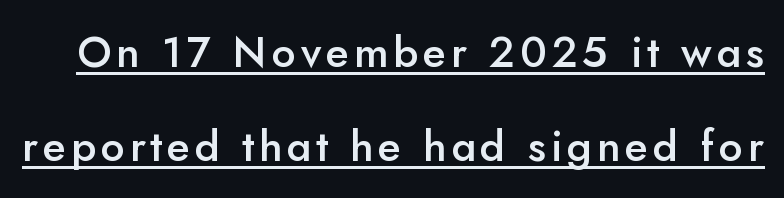
The axis of the letterforms is exactly vertical. The words here are underlined. Leading is clearly above the norm, producing a sparse column. Looks like regular typesetting: each glyph gets only the width it needs.
